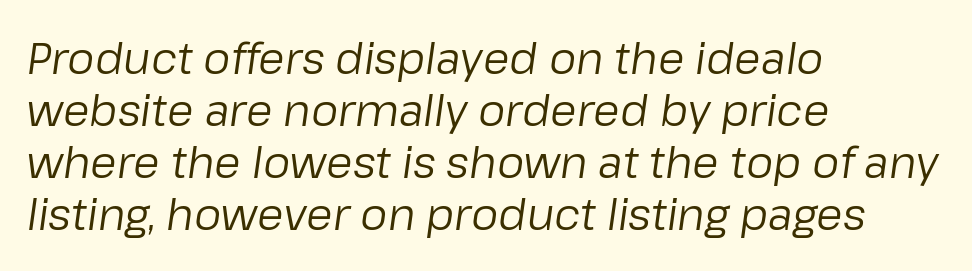
Q: Is the text bold? A: No.
Q: Is the text italic (slanted)? A: Yes, it leans right by about 8 degrees.
Q: Is the text underlined? A: No.
Q: How is the paragraph aligned? A: Left-aligned.
Q: Is the spacing between letters normal or unusually wide? A: Normal.
Q: Width (condensed, normal, or wide)? A: Normal.
Q: Stroke contrast? A: Low.
Q: x-height? A: Medium.
Q: Monospaced? A: No.
